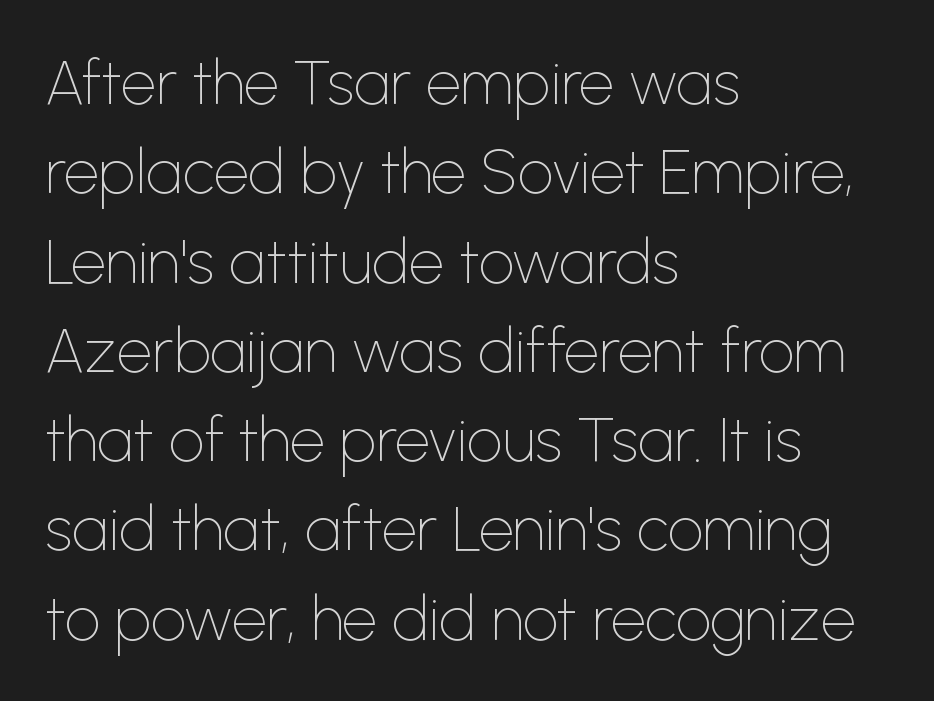
Q: Is the text bold? A: No.
Q: Is the text italic (slanted)? A: No, it is upright.
Q: Is the typeface a serif or a sans-serif typeface? A: Sans-serif.
Q: Is the text underlined? A: No.
Q: How is the paragraph aligned? A: Left-aligned.
Q: Is the spacing between letters normal or unusually wide? A: Normal.
Q: Is the spacing between lines tight, normal or loose? A: Normal.
Q: Width (condensed, normal, or wide)? A: Normal.
Q: Stroke contrast? A: Low.
Q: x-height? A: Medium.
Q: Monospaced? A: No.
